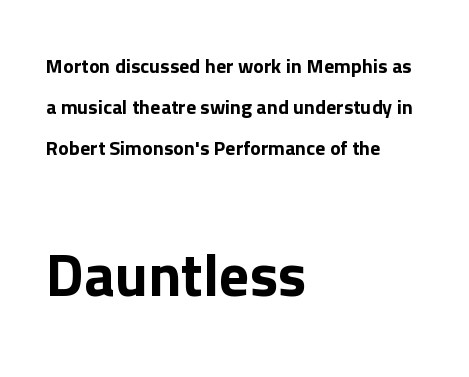
Letters rest on an invisible, unmarked baseline. The font's upright variant was chosen for this text. Horizontally, the lines are justified to the leading edge only. Small over large — that's the arrangement of the two blocks here.
